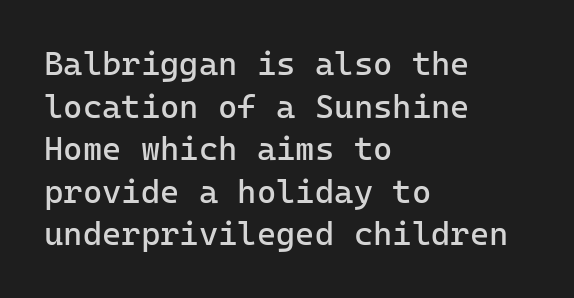
Check under the words: just untouched page. Think of a typewriter: that constant character pitch is what you see here. Letterform terminals end flat and unadorned throughout the passage. This sample keeps an unexceptional amount of space between lines. Short note: letters normally spaced.
